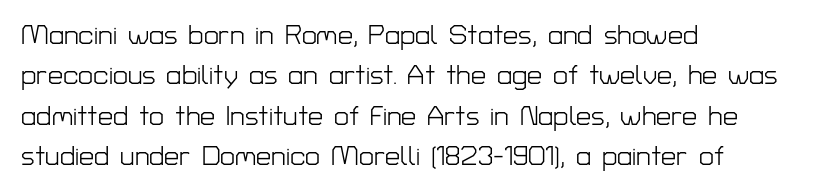
The passage shown stacks its lines at a standard gap. Students, note that the glyphs here touch the page at normal intervals. This reads as an unemphasized weight, regular at the heaviest. Typeset ragged right — the left edge is the straight one. No italicization has been applied; the sample stays upright.
